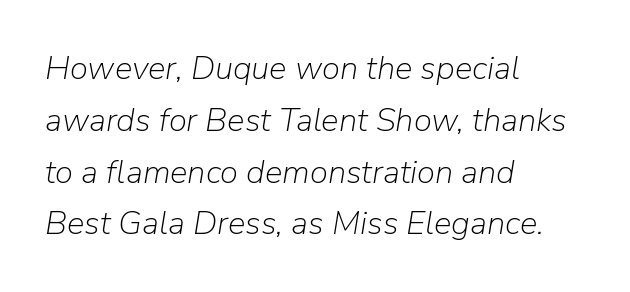
Stem width sits at or under what a default text font uses. Regarding leading, the lines here are spaced in the standard way. Here the designer chose a conventional face with non-uniform glyph widths. This rendering leaves character spacing at its baseline value. Lines of text with bare space underneath. Rendered with sloped, italic letterforms.
